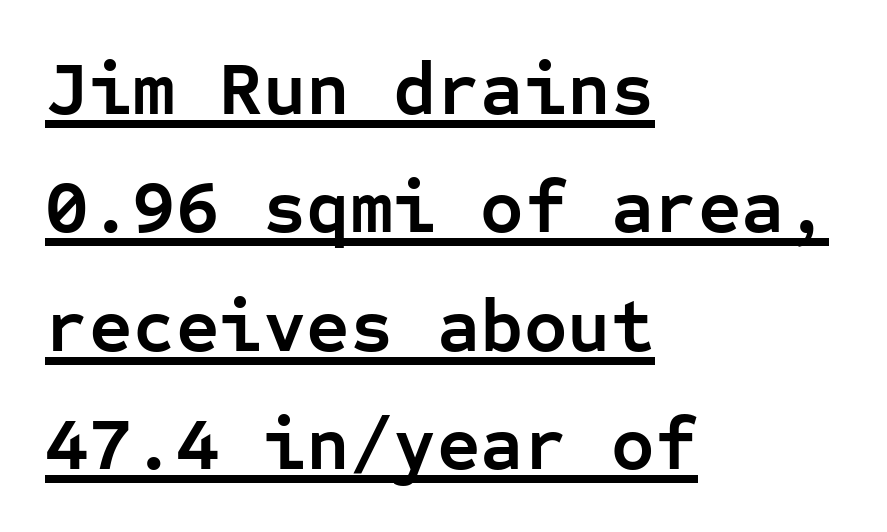
Think of a typewriter: that constant character pitch is what you see here. The rendering keeps characters at their native spacing. The axis of the letterforms is exactly vertical. What weight is shown? A full bold with thick strokes.
